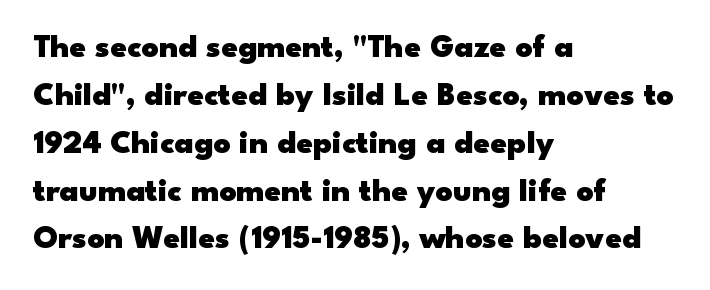
{"serif": "no", "italic": "no", "bold": "yes", "weight": "heavy", "width": "wide", "stroke_contrast": "low", "x_height": "small", "monospaced": "no", "underline": "no", "align": "left", "line_spacing": "normal", "line_spacing_ratio": 1.45, "letter_spacing": "normal", "letter_spacing_em": 0.0, "glyph_px": 33}
